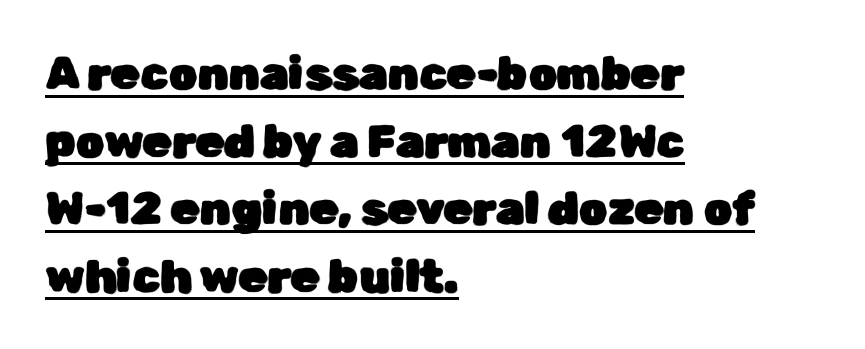
{"serif": "no", "italic": "no", "width": "normal", "stroke_contrast": "low", "x_height": "medium", "monospaced": "no", "underline": "yes", "align": "left", "line_spacing": "normal", "line_spacing_ratio": 1.47, "letter_spacing": "normal", "letter_spacing_em": 0.0, "glyph_px": 46}
